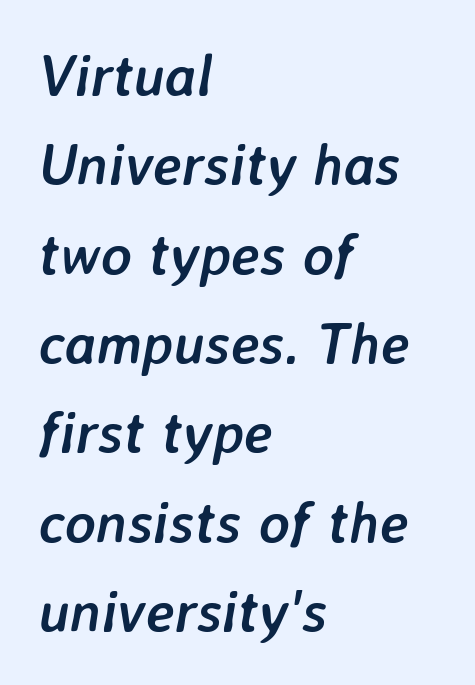
Italic? Definitely — the glyphs are oblique. There is no visible air inserted between adjacent glyphs. Typographic density is high because the face is bold. Normally led — the rows are evenly, conventionally spaced. Each letter keeps its own natural width here, so spacing adapts to shape.
